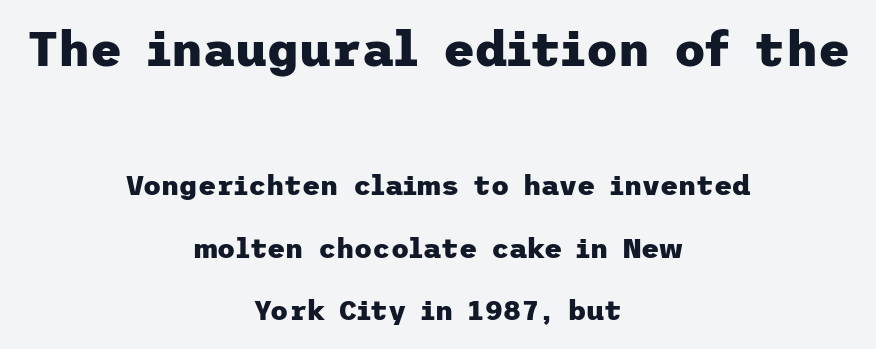
{"serif": "no", "italic": "no", "bold": "yes", "weight": "heavy", "width": "normal", "stroke_contrast": "low", "x_height": "medium", "underline": "no", "align": "center", "line_spacing": "loose", "line_spacing_ratio": 2.23, "letter_spacing": "normal", "letter_spacing_em": 0.0, "larger_block": "first", "size_ratio": 1.75, "glyph_px": 49}
